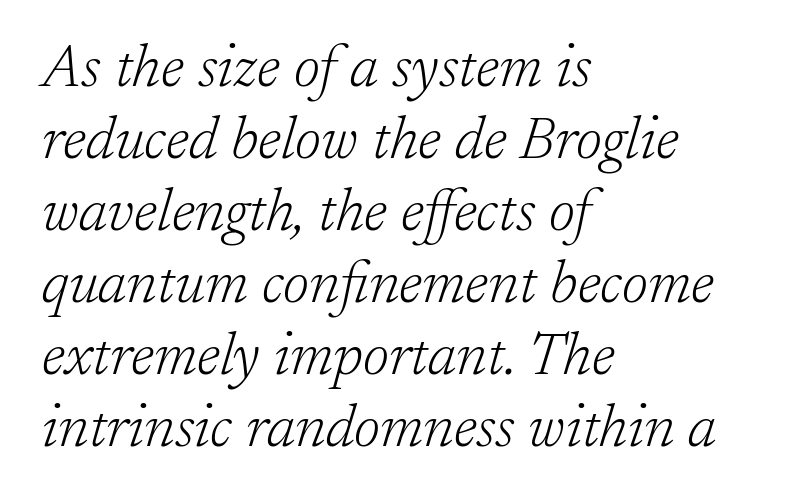
The image shows 59 px light serif type, italic (leaning right); set left-aligned, line spacing 1.22x, normal letter spacing, not underlined; low stroke contrast and a medium x-height.
